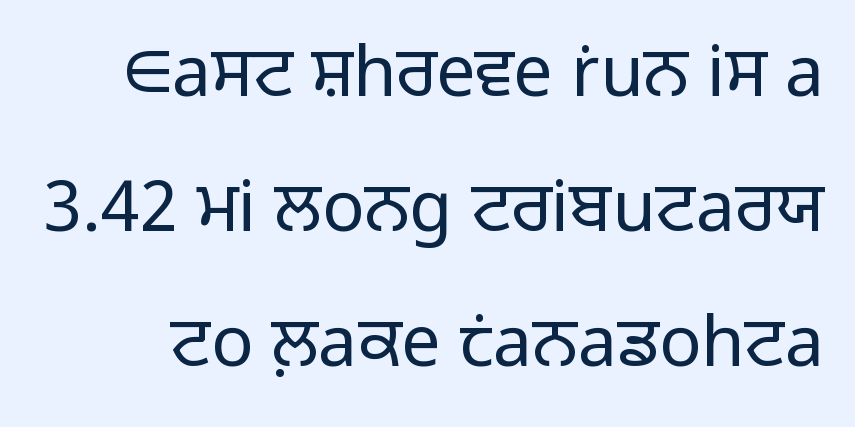
The image shows 70 px light sans-serif type, upright; set loose line spacing (1.93x), normal letter spacing, not underlined; low stroke contrast and a medium x-height.
